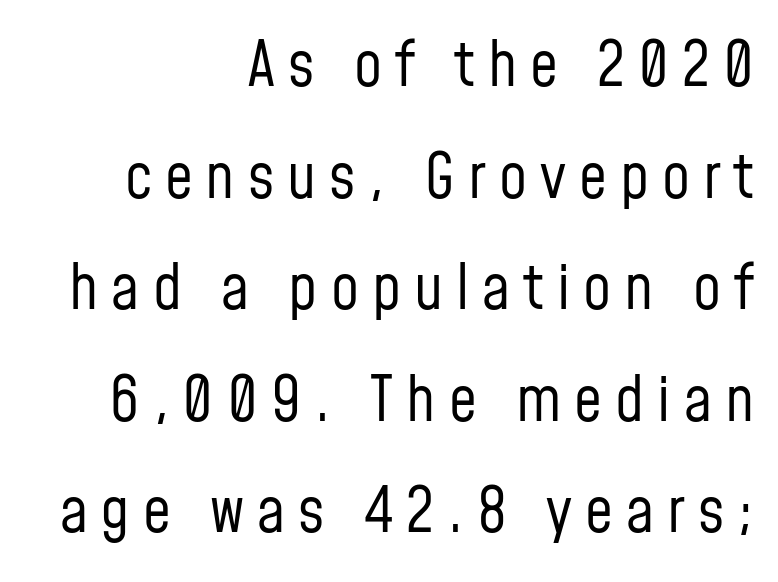
{"serif": "no", "italic": "no", "bold": "no", "weight": "regular", "width": "condensed", "stroke_contrast": "low", "x_height": "medium", "monospaced": "no", "underline": "no", "align": "right", "line_spacing_ratio": 1.8, "letter_spacing": "wide", "letter_spacing_em": 0.21, "glyph_px": 62}
